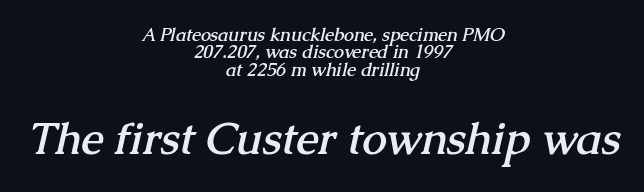
You could call the tracking neutral — neither tight nor loose. Caption: upper text group reduced, lower text group enlarged. Tightly led — the rows are bunched. The letters advance in unequal steps, a hallmark of proportional type.
